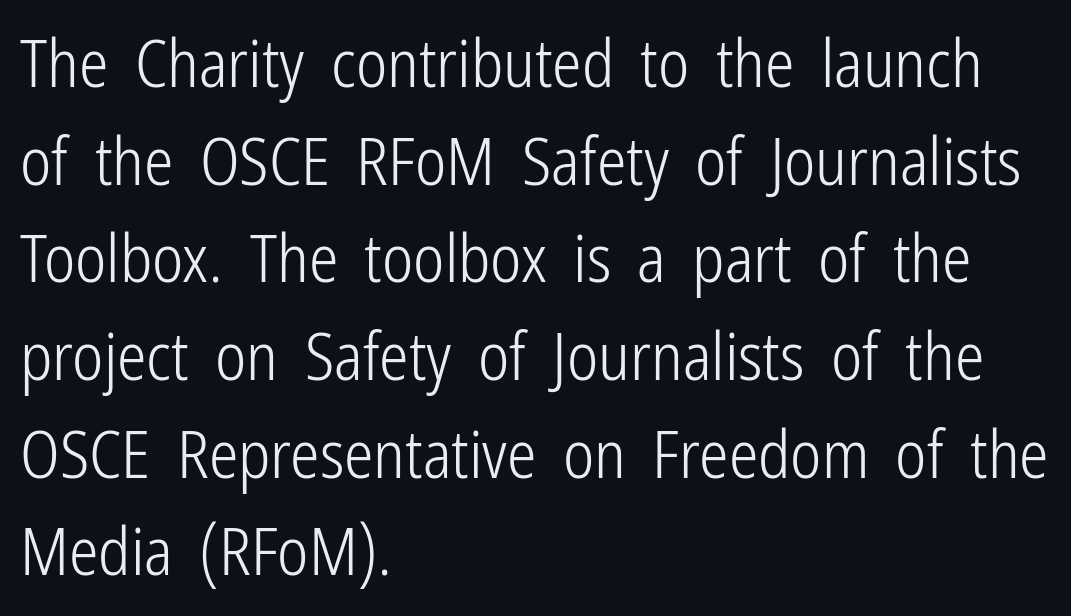
Q: Is the text bold? A: No.
Q: Is the text italic (slanted)? A: No, it is upright.
Q: Is the typeface a serif or a sans-serif typeface? A: Sans-serif.
Q: Is the text underlined? A: No.
Q: How is the paragraph aligned? A: Left-aligned.
Q: Is the spacing between letters normal or unusually wide? A: Normal.
Q: Is the spacing between lines tight, normal or loose? A: Normal.
Q: Width (condensed, normal, or wide)? A: Condensed.
Q: Stroke contrast? A: Low.
Q: x-height? A: Medium.
Q: Monospaced? A: No.
